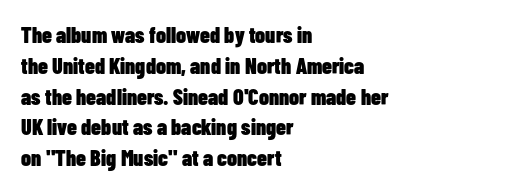
Q: Is the text bold? A: Yes.
Q: Is the text italic (slanted)? A: No, it is upright.
Q: Is the text underlined? A: No.
Q: How is the paragraph aligned? A: Left-aligned.
Q: Is the spacing between letters normal or unusually wide? A: Normal.
Q: Is the spacing between lines tight, normal or loose? A: Normal.
